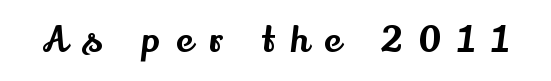
The image shows 35 px serif type; set unusually wide letter spacing (+0.46 em), not underlined; medium stroke contrast and a small x-height.
